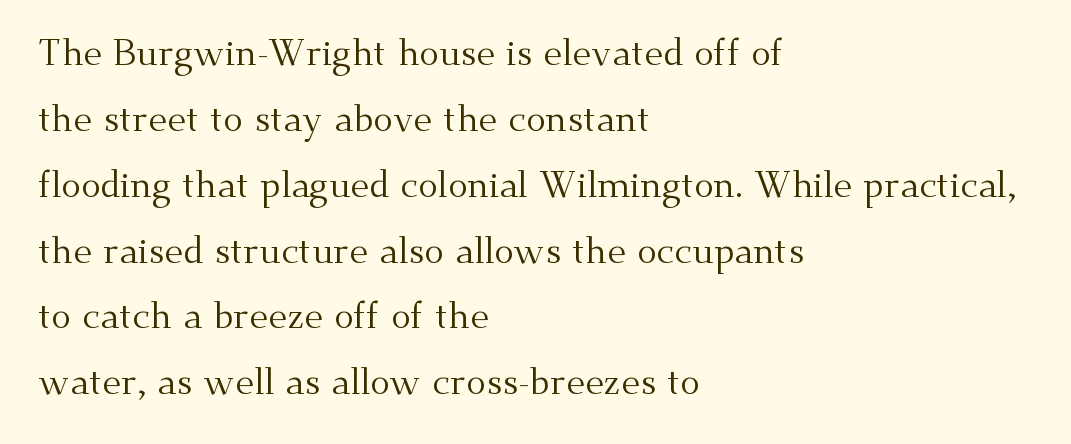
The image shows 37 px regular-weight serif type, upright; set left-aligned, line spacing 1.78x, normal letter spacing, not underlined; medium stroke contrast and a small x-height.
